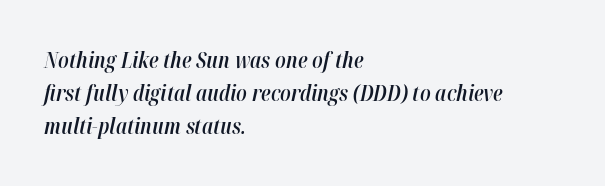
{"italic": "yes", "lean": "right", "slant_degrees": 12, "bold": "semi", "underline": "no", "align": "left", "line_spacing": "normal", "line_spacing_ratio": 1.51, "letter_spacing": "normal", "letter_spacing_em": 0.0, "glyph_px": 22}
